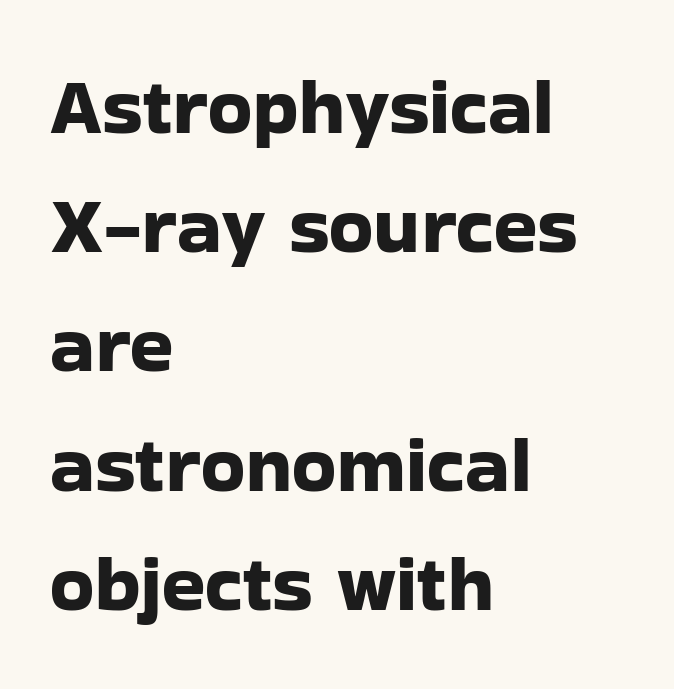
{"serif": "no", "italic": "no", "width": "normal", "stroke_contrast": "low", "x_height": "medium", "monospaced": "no", "underline": "no", "align": "left", "line_spacing": "normal", "line_spacing_ratio": 1.49, "letter_spacing": "normal", "letter_spacing_em": 0.0, "glyph_px": 80}
